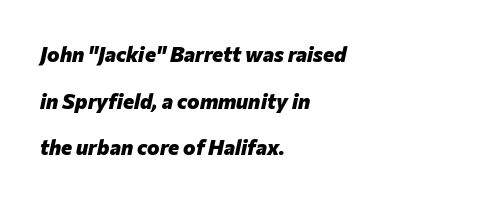
How heavy is the stroke? Heavy — this is a bold. Glance below the letters and you will spot only blank space. Inter-character spacing is left at the font's built-in metrics. The lines are quadded left. This is oblique type, the kind used for emphasis or titles.
